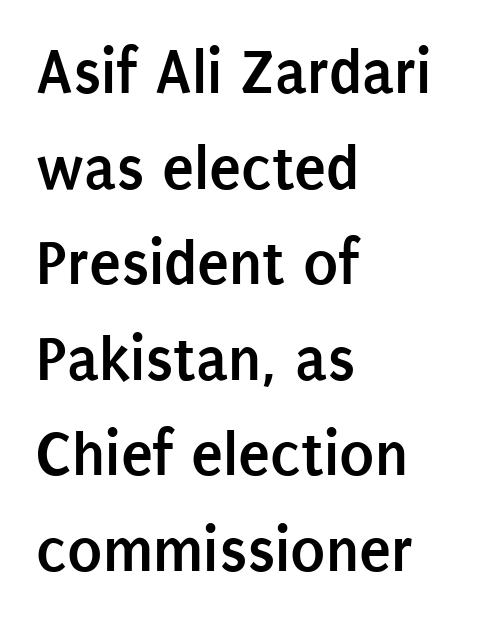
{"serif": "no", "italic": "no", "bold": "yes", "weight": "semibold", "width": "condensed", "stroke_contrast": "low", "x_height": "large", "monospaced": "no", "underline": "no", "align": "left", "line_spacing": "normal", "line_spacing_ratio": 1.47, "letter_spacing": "normal", "letter_spacing_em": 0.0, "glyph_px": 65}
